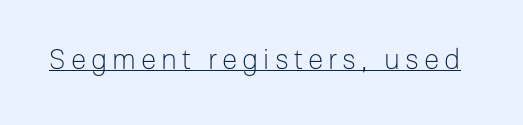
Q: Is the text bold? A: No.
Q: Is the text italic (slanted)? A: No, it is upright.
Q: Is the typeface a serif or a sans-serif typeface? A: Sans-serif.
Q: Is the text underlined? A: Yes.
Q: Width (condensed, normal, or wide)? A: Normal.
Q: Stroke contrast? A: Low.
Q: x-height? A: Medium.
Q: Monospaced? A: No.
